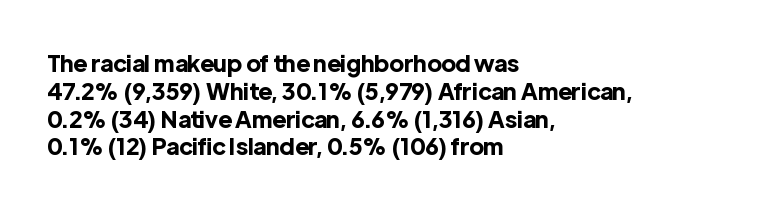
Short and long lines alike share a common starting point at left. Unlike italic type, these characters show no tilt at all. The passage shown is emphatically bold. The face used here is rendered with its standard letterfit. The space beneath each line is pristine and unruled.
